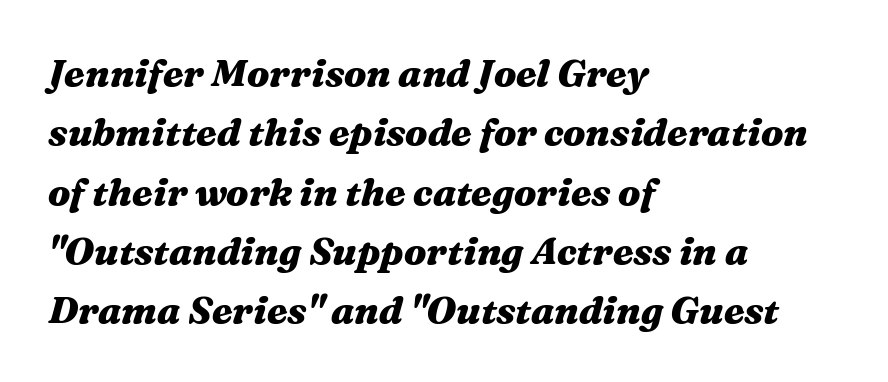
The space between consecutive lines is moderate. Descenders hang freely into open space. Quick note: italic. Tracking here is standard; glyphs follow each other at the usual distance. Strokes here are thick enough to call this a true bold.
